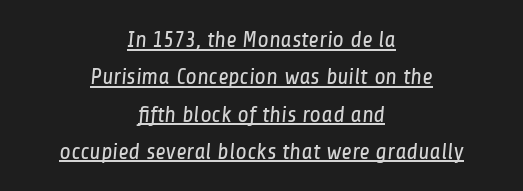
{"bold": "no", "underline": "yes", "align": "center", "line_spacing": "normal", "line_spacing_ratio": 1.62, "letter_spacing": "normal", "letter_spacing_em": 0.0, "glyph_px": 23}
